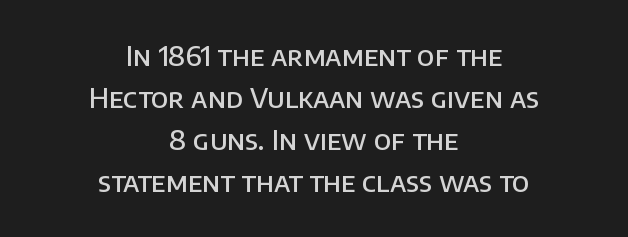
Q: Is the text bold? A: Semi-bold.
Q: Is the text italic (slanted)? A: No, it is upright.
Q: Is the text underlined? A: No.
Q: How is the paragraph aligned? A: Centered.
Q: Is the spacing between letters normal or unusually wide? A: Normal.
Q: Is the spacing between lines tight, normal or loose? A: Normal.
